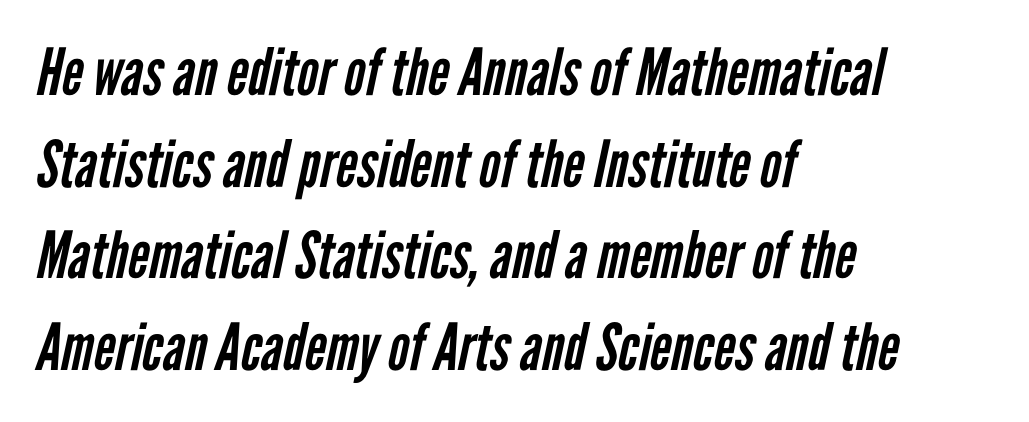
{"serif": "no", "bold": "no", "weight": "regular", "width": "condensed", "stroke_contrast": "low", "x_height": "medium", "monospaced": "no", "underline": "no", "align": "left", "line_spacing": "normal", "line_spacing_ratio": 1.41, "letter_spacing": "normal", "letter_spacing_em": 0.0, "glyph_px": 65}
